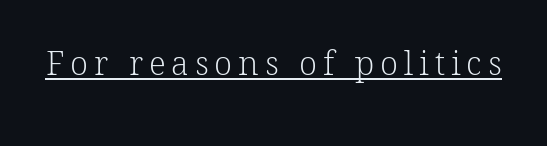
The image shows 33 px light serif type, upright; set underlined; low stroke contrast and a medium x-height.
